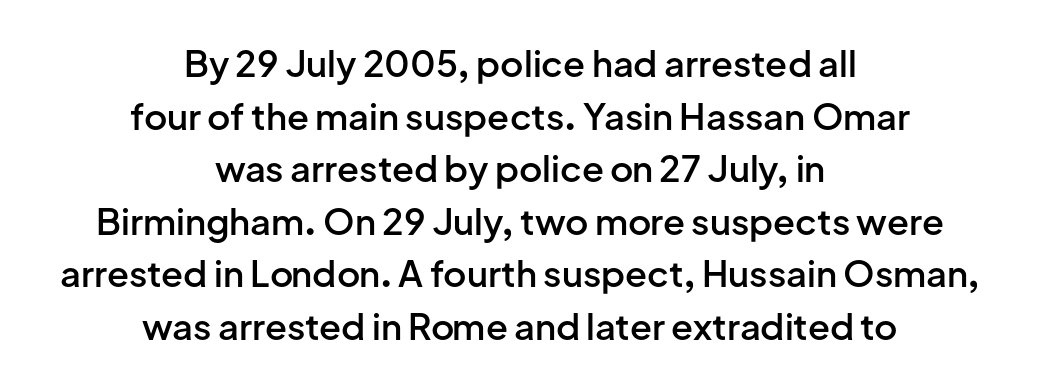
Q: Is the text bold? A: Semi-bold.
Q: Is the text italic (slanted)? A: No, it is upright.
Q: Is the typeface a serif or a sans-serif typeface? A: Sans-serif.
Q: Is the text underlined? A: No.
Q: How is the paragraph aligned? A: Centered.
Q: Is the spacing between letters normal or unusually wide? A: Normal.
Q: Is the spacing between lines tight, normal or loose? A: Normal.
Q: Width (condensed, normal, or wide)? A: Normal.
Q: Stroke contrast? A: Low.
Q: x-height? A: Medium.
Q: Monospaced? A: No.
